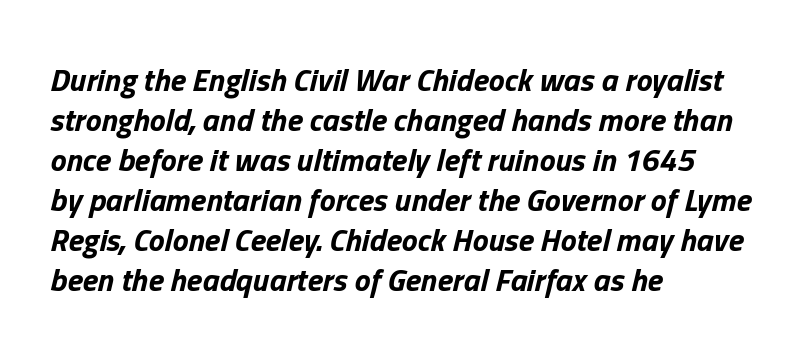
{"italic": "yes", "lean": "right", "slant_degrees": 13, "bold": "yes", "weight": "bold", "width": "normal", "stroke_contrast": "low", "x_height": "medium", "monospaced": "no", "underline": "no", "align": "left", "line_spacing": "normal", "line_spacing_ratio": 1.25, "letter_spacing": "normal", "letter_spacing_em": 0.0, "glyph_px": 32}
